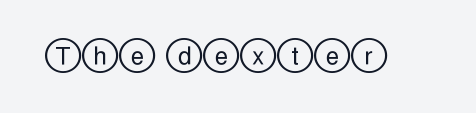
Q: Is the text italic (slanted)? A: No, it is upright.
Q: Is the text underlined? A: No.
Q: Is the spacing between letters normal or unusually wide? A: Normal.
